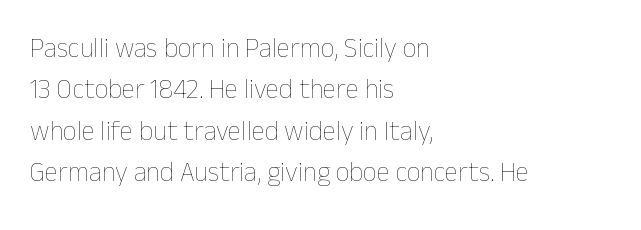
The image shows 27 px text type, upright; set left-aligned, normal line spacing (1.53x), normal letter spacing, not underlined.
